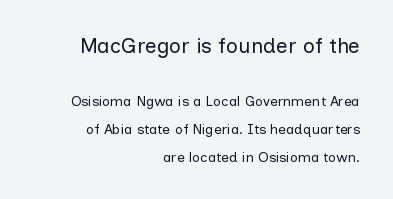
The image shows 21 px text type, upright; set right-aligned, loose line spacing (2.0x), normal letter spacing, not underlined; the first (top) block is 1.5x larger.
